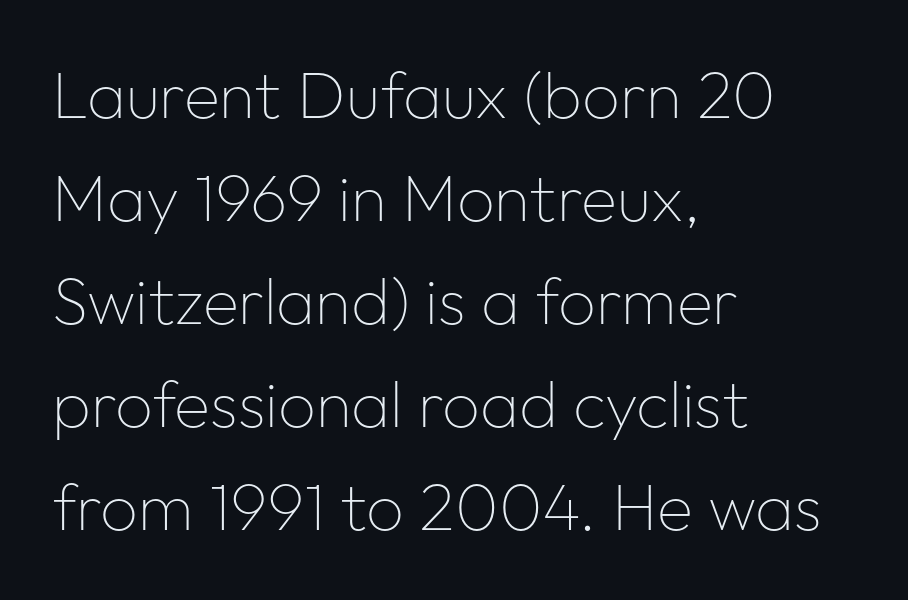
Q: Is the text bold? A: No.
Q: Is the text italic (slanted)? A: No, it is upright.
Q: Is the typeface a serif or a sans-serif typeface? A: Sans-serif.
Q: Is the text underlined? A: No.
Q: How is the paragraph aligned? A: Left-aligned.
Q: Is the spacing between letters normal or unusually wide? A: Normal.
Q: Is the spacing between lines tight, normal or loose? A: Normal.
Q: Width (condensed, normal, or wide)? A: Normal.
Q: Stroke contrast? A: Low.
Q: x-height? A: Medium.
Q: Monospaced? A: No.
